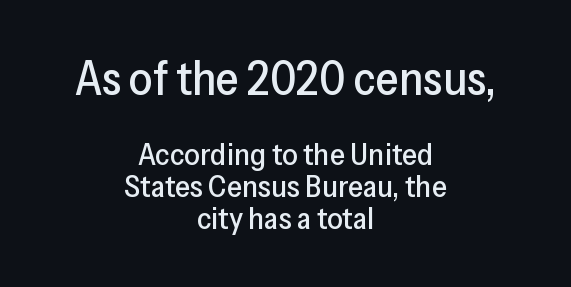
Character size in the leading block exceeds that of the trailing block. Lines of text with bare space underneath. Notice how descenders almost collide with the ascenders below — that's tight leading. Are there feet on the stems? There aren't — it's a sans.
